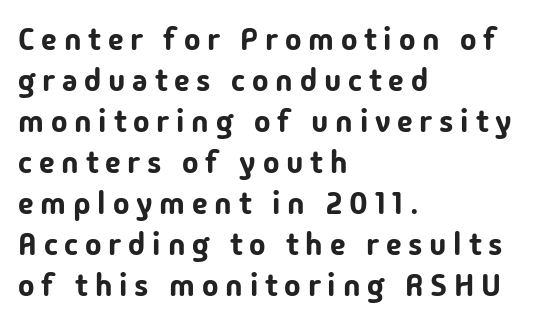
One glance says typical: line gaps are just what's usual. Spacing verdict: proportional, widths tailored to each character. Quick note: underline off. Compared with a centered layout, this one pins lines to the left instead.
